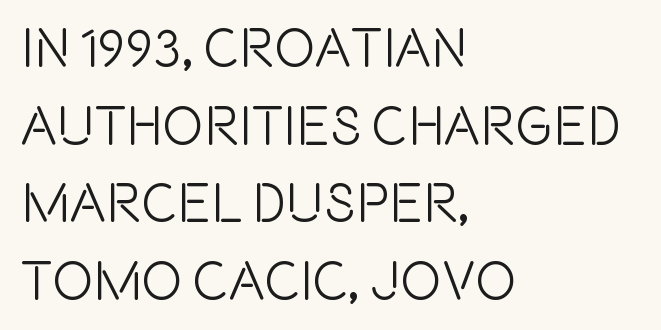
Q: Is the text italic (slanted)? A: No, it is upright.
Q: Is the typeface a serif or a sans-serif typeface? A: Sans-serif.
Q: Is the text underlined? A: No.
Q: How is the paragraph aligned? A: Left-aligned.
Q: Is the spacing between letters normal or unusually wide? A: Normal.
Q: Is the spacing between lines tight, normal or loose? A: Normal.
Q: Width (condensed, normal, or wide)? A: Condensed.
Q: x-height? A: Large.
Q: Monospaced? A: No.
